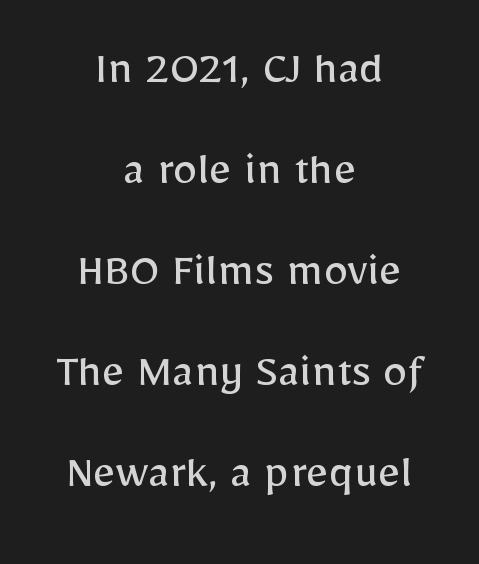
Q: Is the text bold? A: No.
Q: Is the text italic (slanted)? A: No, it is upright.
Q: Is the typeface a serif or a sans-serif typeface? A: Sans-serif.
Q: Is the text underlined? A: No.
Q: How is the paragraph aligned? A: Centered.
Q: Is the spacing between letters normal or unusually wide? A: Normal.
Q: Is the spacing between lines tight, normal or loose? A: Loose.
Q: Width (condensed, normal, or wide)? A: Normal.
Q: Stroke contrast? A: Low.
Q: x-height? A: Medium.
Q: Monospaced? A: No.
